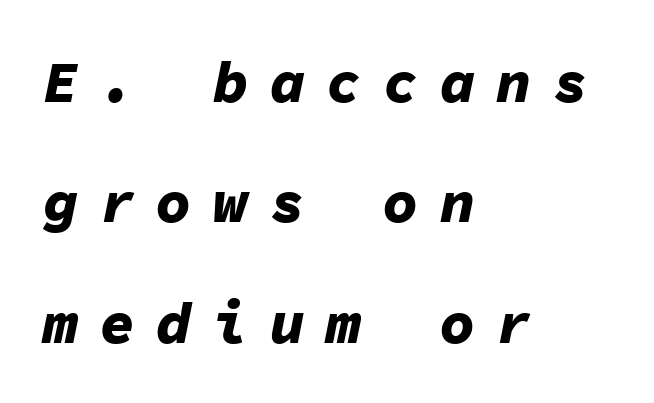
Q: Is the text bold? A: Yes.
Q: Is the text italic (slanted)? A: Yes, it leans right by about 11 degrees.
Q: Is the text underlined? A: No.
Q: How is the paragraph aligned? A: Left-aligned.
Q: Is the spacing between letters normal or unusually wide? A: Unusually wide.
Q: Is the spacing between lines tight, normal or loose? A: Loose.
Q: Width (condensed, normal, or wide)? A: Normal.
Q: Stroke contrast? A: Low.
Q: x-height? A: Medium.
Q: Monospaced? A: Yes.
